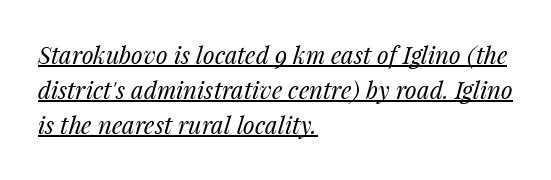
Q: Is the text bold? A: No.
Q: Is the text italic (slanted)? A: Yes, it leans right by about 14 degrees.
Q: Is the text underlined? A: Yes.
Q: How is the paragraph aligned? A: Left-aligned.
Q: Is the spacing between letters normal or unusually wide? A: Normal.
Q: Is the spacing between lines tight, normal or loose? A: Normal.
